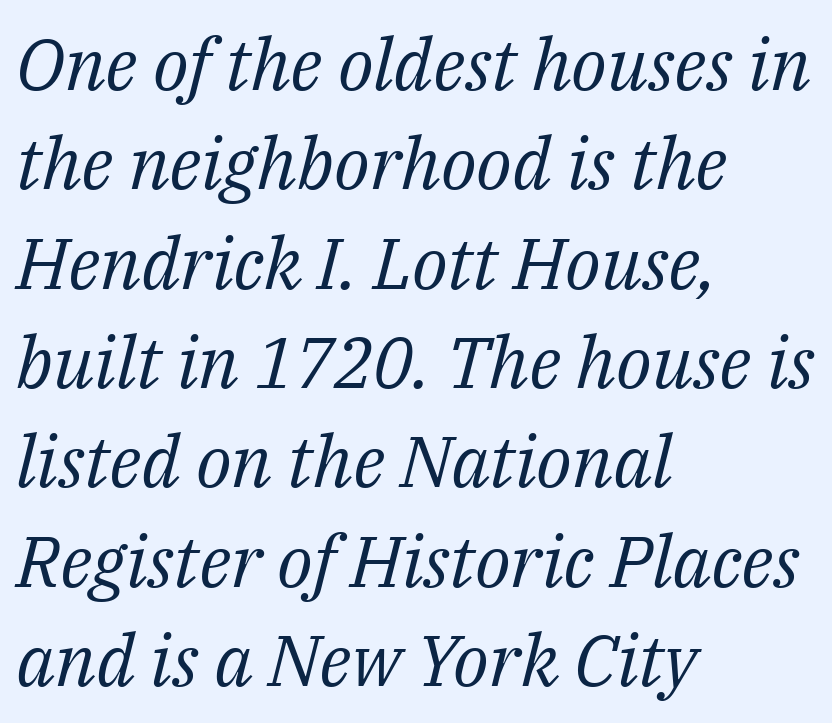
Is the type heavy? It reads as light-to-regular instead. This sample is left-justified, so line endings fall wherever the words run out. The type family on display is of the serif kind. Words appear dense and cohesive because spacing is normal. The specimen reads as italic at a glance. A typesetter would call this leading conventional body-copy spacing.
